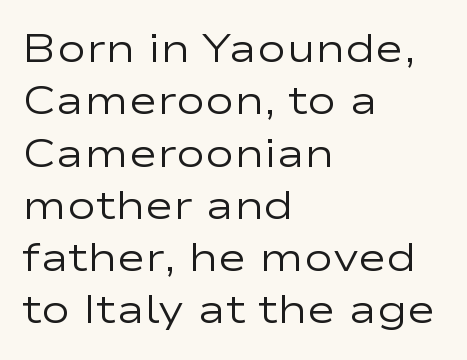
{"serif": "no", "italic": "no", "bold": "no", "weight": "regular", "width": "wide", "stroke_contrast": "low", "x_height": "medium", "monospaced": "no", "underline": "no", "align": "left", "line_spacing": "normal", "line_spacing_ratio": 1.34, "letter_spacing": "normal", "letter_spacing_em": 0.0, "glyph_px": 39}
